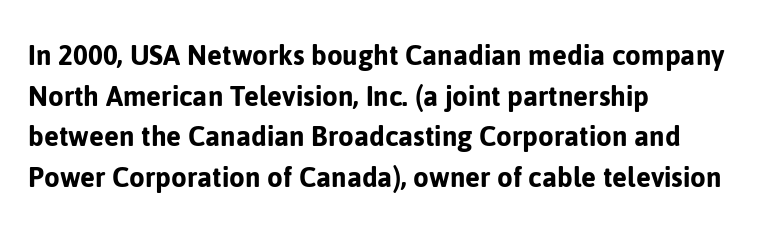
Q: Is the text italic (slanted)? A: No, it is upright.
Q: Is the typeface a serif or a sans-serif typeface? A: Sans-serif.
Q: Is the text underlined? A: No.
Q: How is the paragraph aligned? A: Left-aligned.
Q: Is the spacing between letters normal or unusually wide? A: Normal.
Q: Is the spacing between lines tight, normal or loose? A: Normal.
Q: Width (condensed, normal, or wide)? A: Normal.
Q: Stroke contrast? A: Low.
Q: x-height? A: Medium.
Q: Monospaced? A: No.
